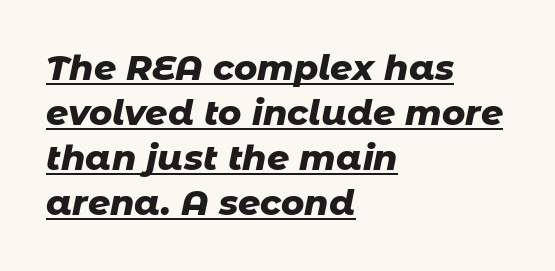
Vertically, the passage feels balanced, rows spaced as you'd expect. Does the weight exceed regular? Yes, all the way to bold. The lettering is marked with a stroke running underneath it. Characters are canted at an angle relative to the baseline's perpendicular. The rendering keeps characters at their native spacing.
